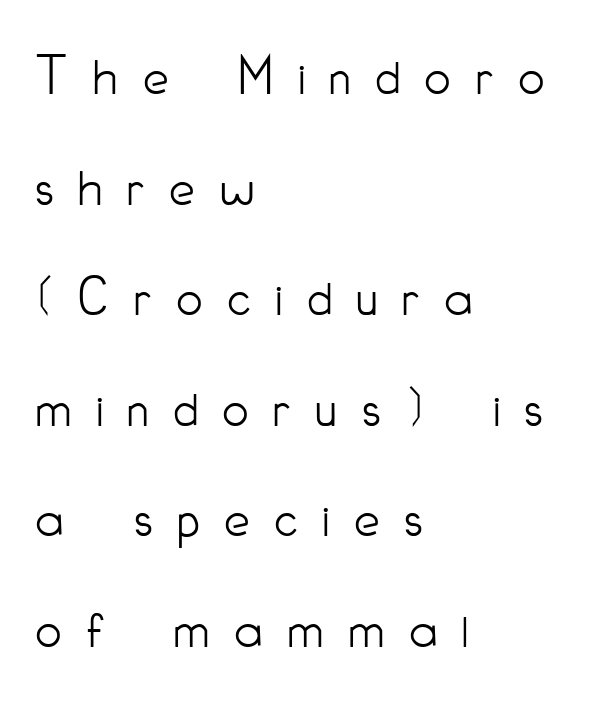
{"serif": "no", "italic": "no", "bold": "no", "weight": "light", "width": "condensed", "stroke_contrast": "low", "x_height": "small", "monospaced": "no", "underline": "no", "align": "left", "line_spacing": "loose", "line_spacing_ratio": 1.94, "letter_spacing": "wide", "letter_spacing_em": 0.44, "glyph_px": 57}
